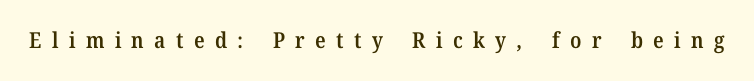
The image shows 22 px text type, upright; set unusually wide letter spacing (+0.47 em), not underlined.
